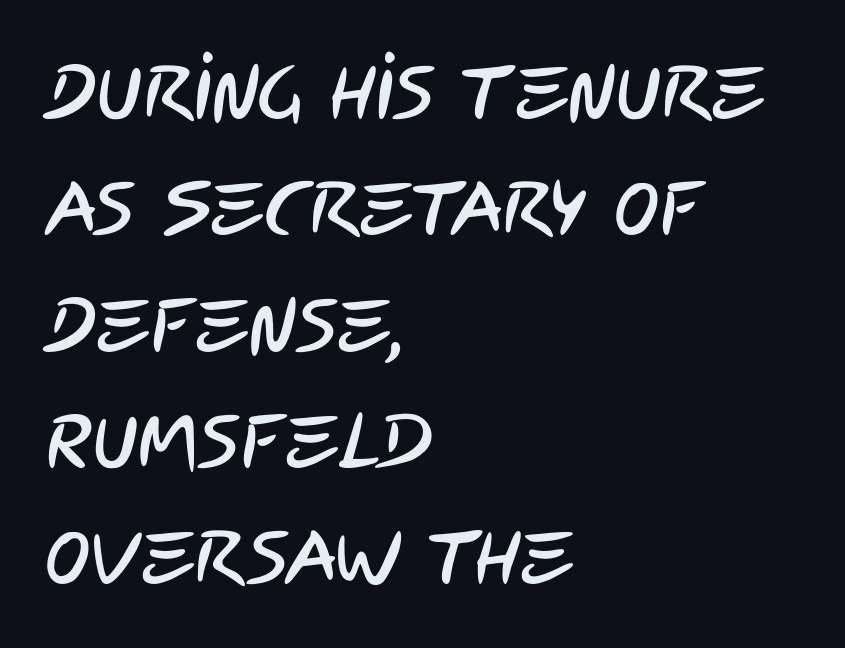
You could not count columns in this text — the font is proportionally spaced. Caption: multi-line text, flush left, ragged right. Type style note: lacks serifs. Regular leading. The words here are not underlined.
